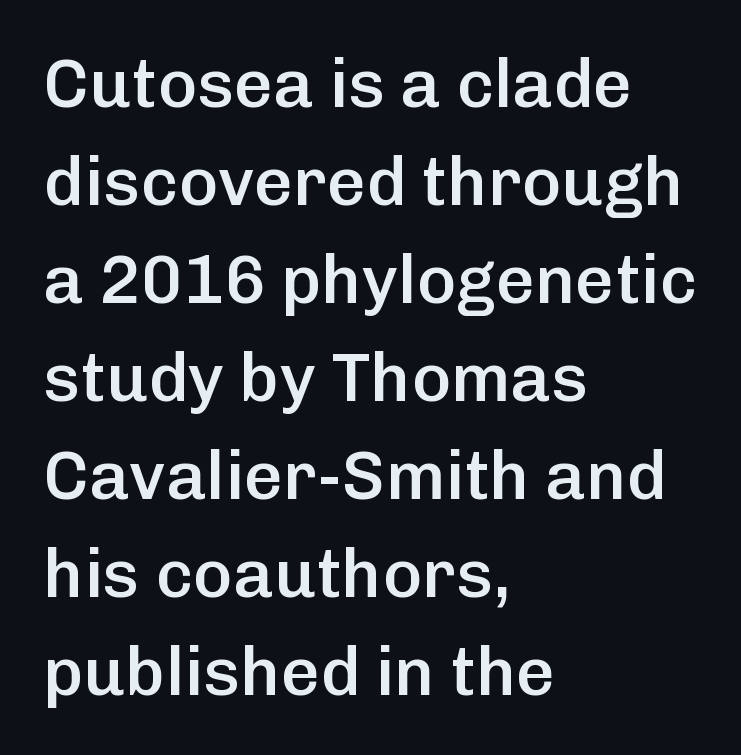
The image shows 68 px semibold sans-serif type, upright; set left-aligned, normal line spacing (1.44x), normal letter spacing, not underlined; low stroke contrast and a medium x-height.
